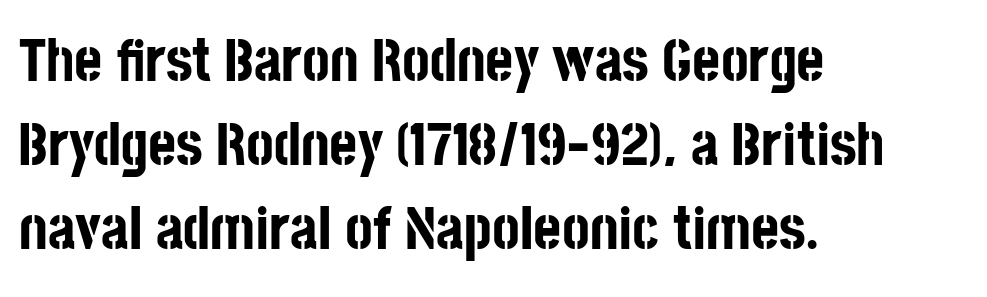
Q: Is the text bold? A: Yes.
Q: Is the text italic (slanted)? A: No, it is upright.
Q: Is the typeface a serif or a sans-serif typeface? A: Sans-serif.
Q: Is the text underlined? A: No.
Q: How is the paragraph aligned? A: Left-aligned.
Q: Is the spacing between letters normal or unusually wide? A: Normal.
Q: Is the spacing between lines tight, normal or loose? A: Normal.
Q: Width (condensed, normal, or wide)? A: Condensed.
Q: Stroke contrast? A: Low.
Q: x-height? A: Large.
Q: Monospaced? A: No.
